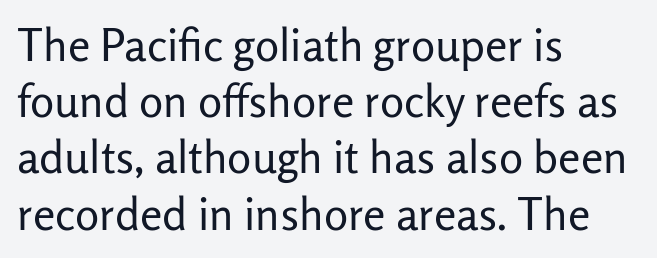
Q: Is the text bold? A: No.
Q: Is the text italic (slanted)? A: No, it is upright.
Q: Is the typeface a serif or a sans-serif typeface? A: Sans-serif.
Q: Is the text underlined? A: No.
Q: How is the paragraph aligned? A: Left-aligned.
Q: Is the spacing between letters normal or unusually wide? A: Normal.
Q: Is the spacing between lines tight, normal or loose? A: Normal.
Q: Width (condensed, normal, or wide)? A: Normal.
Q: Stroke contrast? A: Low.
Q: x-height? A: Medium.
Q: Monospaced? A: No.
